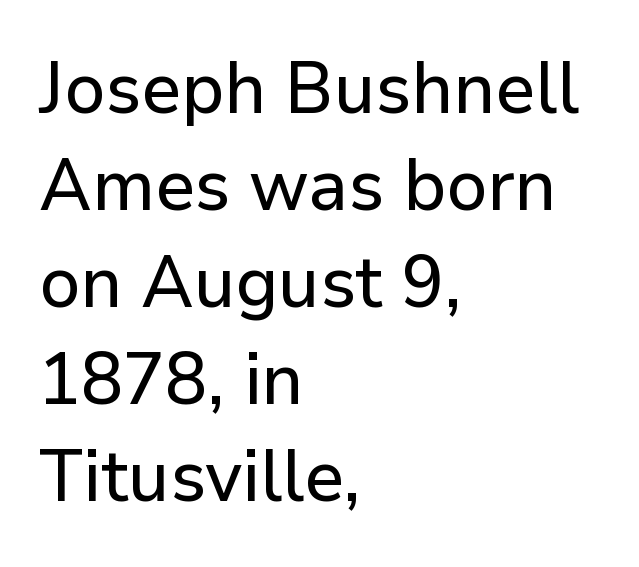
Q: Is the text italic (slanted)? A: No, it is upright.
Q: Is the typeface a serif or a sans-serif typeface? A: Sans-serif.
Q: Is the text underlined? A: No.
Q: How is the paragraph aligned? A: Left-aligned.
Q: Is the spacing between letters normal or unusually wide? A: Normal.
Q: Is the spacing between lines tight, normal or loose? A: Normal.
Q: Width (condensed, normal, or wide)? A: Normal.
Q: Stroke contrast? A: Low.
Q: x-height? A: Medium.
Q: Monospaced? A: No.
